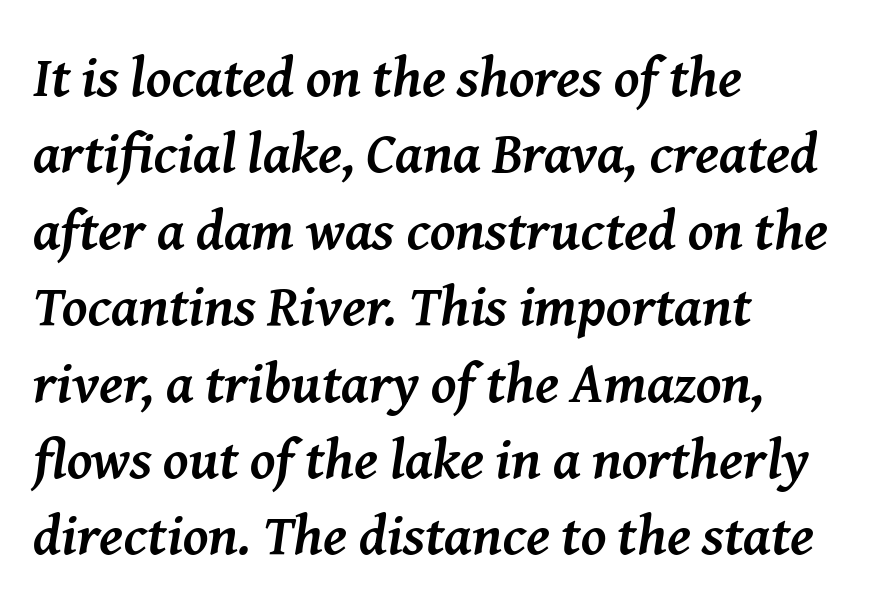
Beneath every word, the page is bare. This sample uses an oblique cut, with every glyph tilted off the vertical. Observe the serifs anchoring each vertical stroke in this sample. Characters follow at the spacing the type designer built in. Reading down the column, the eye jumps a familiar distance to each next line. Horizontal alignment here is leftward, the default for most running prose.
